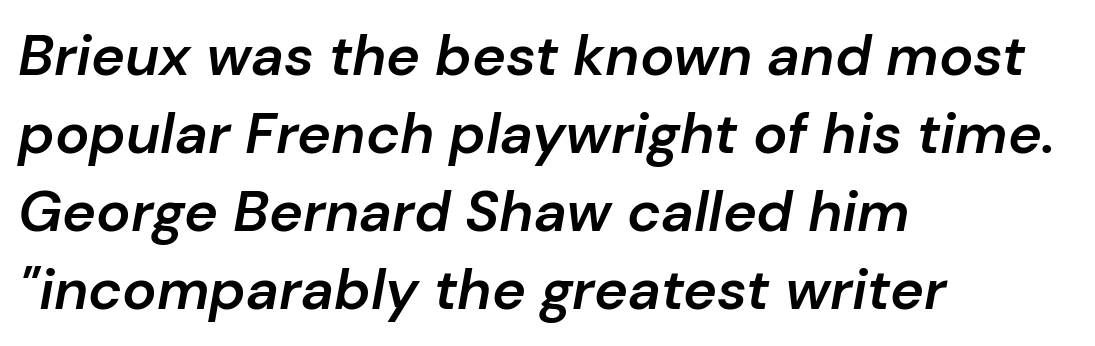
Q: Is the text bold? A: Semi-bold.
Q: Is the text italic (slanted)? A: Yes, it leans right by about 10 degrees.
Q: Is the text underlined? A: No.
Q: How is the paragraph aligned? A: Left-aligned.
Q: Is the spacing between letters normal or unusually wide? A: Normal.
Q: Is the spacing between lines tight, normal or loose? A: Normal.
Q: Width (condensed, normal, or wide)? A: Normal.
Q: Stroke contrast? A: Low.
Q: x-height? A: Medium.
Q: Monospaced? A: No.
